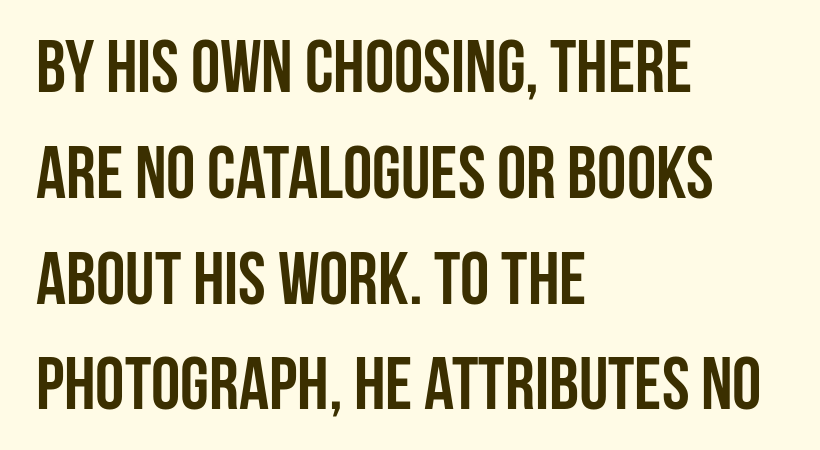
Q: Is the text bold? A: Yes.
Q: Is the text italic (slanted)? A: No, it is upright.
Q: Is the typeface a serif or a sans-serif typeface? A: Sans-serif.
Q: Is the text underlined? A: No.
Q: How is the paragraph aligned? A: Left-aligned.
Q: Is the spacing between letters normal or unusually wide? A: Normal.
Q: Is the spacing between lines tight, normal or loose? A: Normal.
Q: Width (condensed, normal, or wide)? A: Condensed.
Q: Stroke contrast? A: Low.
Q: x-height? A: Large.
Q: Monospaced? A: No.
